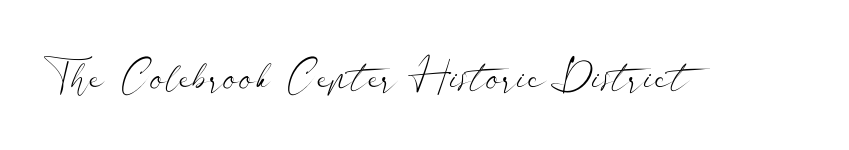
No feet cap the strokes, marking this as sans-serif type. Characters follow at the spacing the type designer built in. The passage shown is not bold in any degree. Any mark beneath the type? The region is blank.
